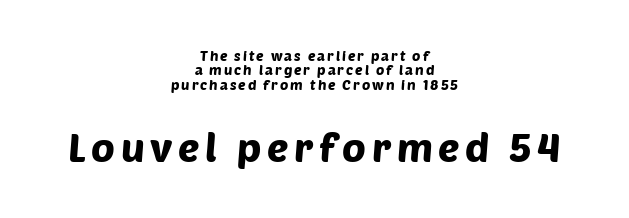
The image shows 40 px sans-serif type; set centered, tight line spacing (1.03x), not underlined; the second (bottom) block is 2.86x larger; low stroke contrast and a large x-height.
